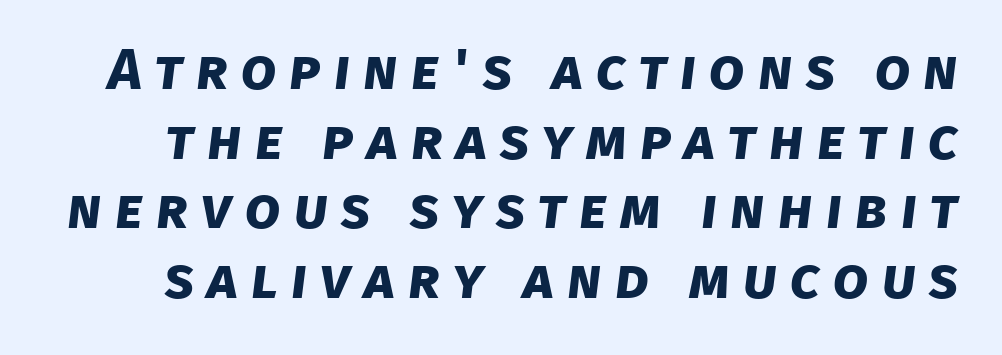
{"serif": "no", "bold": "yes", "weight": "bold", "width": "normal", "stroke_contrast": "low", "x_height": "large", "monospaced": "no", "underline": "no", "line_spacing_ratio": 1.22, "letter_spacing": "wide", "letter_spacing_em": 0.23, "glyph_px": 57}
